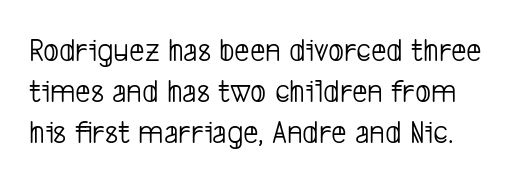
The image shows 34 px light, condensed sans-serif type; set line spacing 1.21x, normal letter spacing, not underlined; low stroke contrast and a medium x-height.
